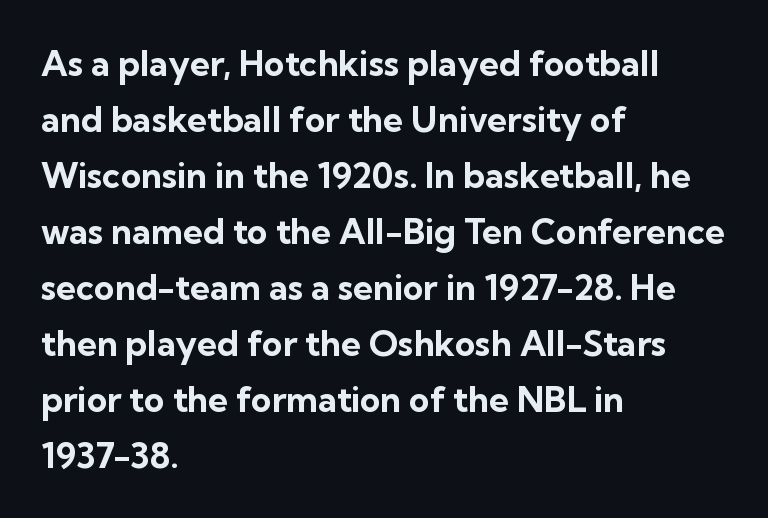
The image shows 35 px bold sans-serif type, upright; set left-aligned, normal line spacing (1.6x), normal letter spacing, not underlined; low stroke contrast and a medium x-height.
